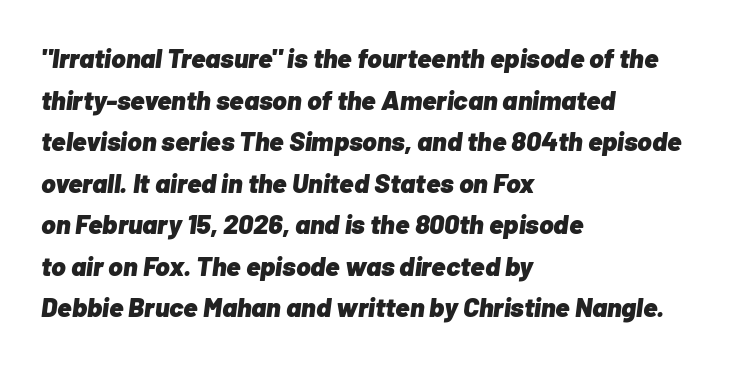
Alignment: flush left. Characters are canted at an angle relative to the baseline's perpendicular. Does the leading feel generous? No, just average. What stands out about the letter spacing? Nothing — it is the standard amount. Check the space under the baseline: it is left empty.
